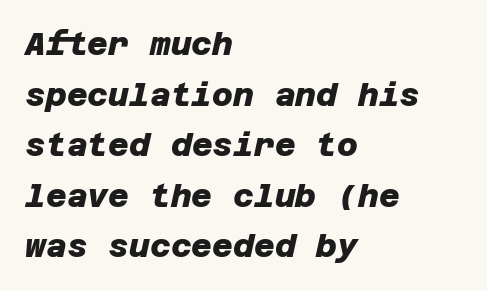
{"serif": "no", "bold": "yes", "weight": "heavy", "width": "normal", "stroke_contrast": "low", "x_height": "large", "underline": "no", "align": "left", "line_spacing": "normal", "line_spacing_ratio": 1.58, "letter_spacing": "normal", "letter_spacing_em": 0.0, "glyph_px": 32}
